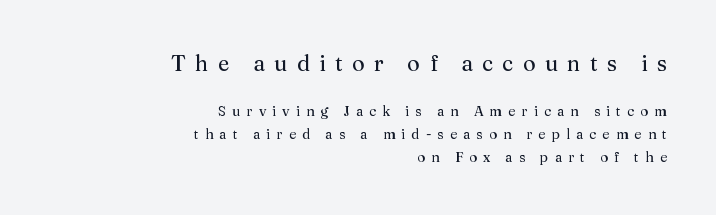
Q: Is the text bold? A: No.
Q: Is the text italic (slanted)? A: No, it is upright.
Q: Is the text underlined? A: No.
Q: How is the paragraph aligned? A: Right-aligned.
Q: Is the spacing between letters normal or unusually wide? A: Unusually wide.
Q: Is the spacing between lines tight, normal or loose? A: Normal.
Q: Which block of text is set in a larger size, the first (top) or the second (bottom)? A: The first (top) one.
